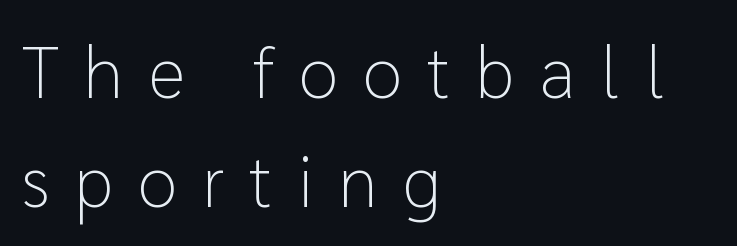
The image shows 72 px light sans-serif type, upright; set left-aligned, normal line spacing (1.52x), unusually wide letter spacing (+0.35 em), not underlined; low stroke contrast and a medium x-height.
